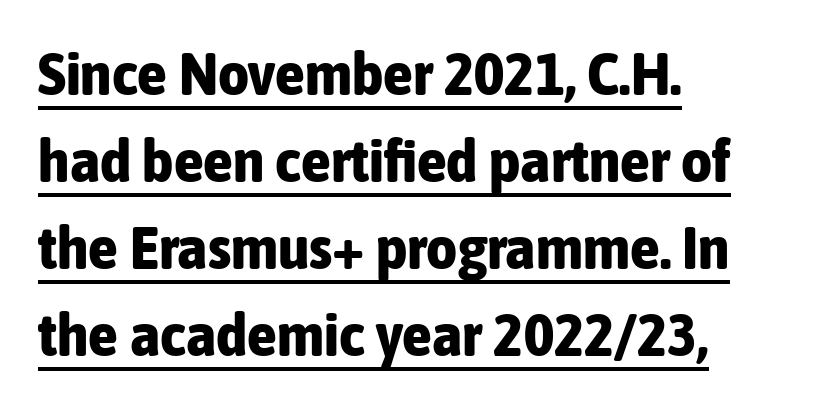
The image shows 60 px bold, condensed sans-serif type, upright; set left-aligned, normal line spacing (1.45x), normal letter spacing, underlined; low stroke contrast and a medium x-height.
